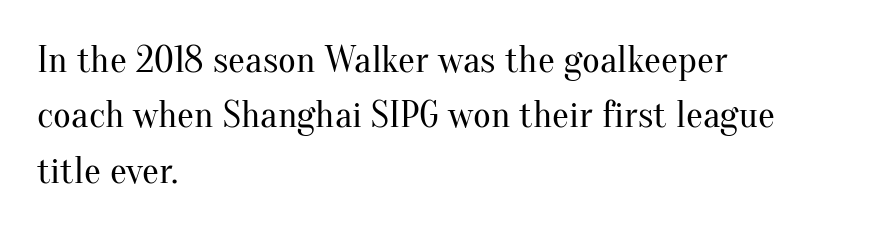
Q: Is the text bold? A: No.
Q: Is the text italic (slanted)? A: No, it is upright.
Q: Is the typeface a serif or a sans-serif typeface? A: Serif.
Q: Is the text underlined? A: No.
Q: How is the paragraph aligned? A: Left-aligned.
Q: Is the spacing between letters normal or unusually wide? A: Normal.
Q: Is the spacing between lines tight, normal or loose? A: Normal.
Q: Width (condensed, normal, or wide)? A: Normal.
Q: Stroke contrast? A: Medium.
Q: x-height? A: Small.
Q: Monospaced? A: No.
